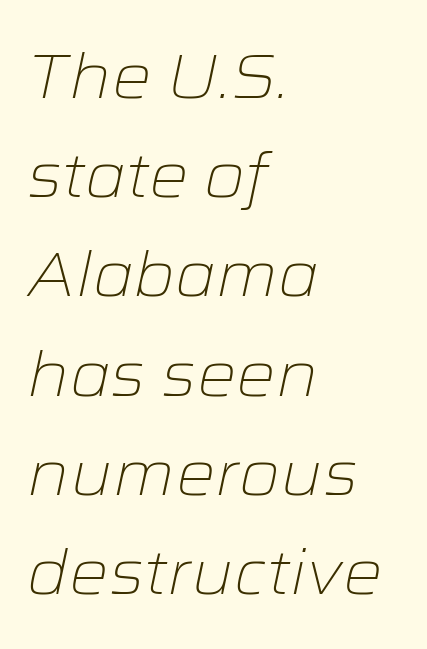
{"italic": "yes", "lean": "right", "slant_degrees": 12, "bold": "no", "weight": "light", "width": "wide", "stroke_contrast": "low", "x_height": "medium", "monospaced": "no", "underline": "no", "align": "left", "line_spacing": "normal", "line_spacing_ratio": 1.6, "letter_spacing": "normal", "letter_spacing_em": 0.0, "glyph_px": 62}
